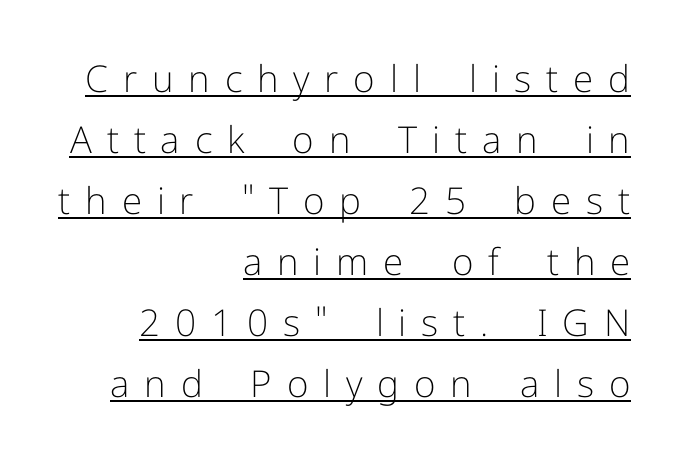
Q: Is the text bold? A: No.
Q: Is the text italic (slanted)? A: No, it is upright.
Q: Is the typeface a serif or a sans-serif typeface? A: Sans-serif.
Q: Is the text underlined? A: Yes.
Q: How is the paragraph aligned? A: Right-aligned.
Q: Is the spacing between letters normal or unusually wide? A: Unusually wide.
Q: Is the spacing between lines tight, normal or loose? A: Normal.
Q: Width (condensed, normal, or wide)? A: Normal.
Q: Stroke contrast? A: Low.
Q: x-height? A: Medium.
Q: Monospaced? A: No.
